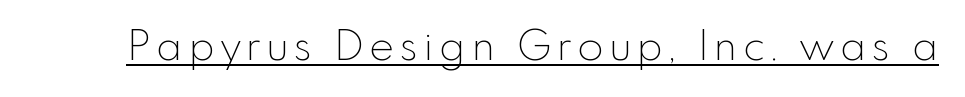
The type sits square on the baseline with zero lean. Letters have the restrained weight of plain body copy at most. The sample's only ornament is a line tracing under the words. Is this a fixed-width face? No — the glyphs have proportional, varying widths.
